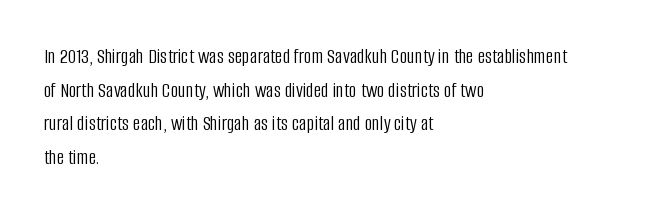
The font's upright variant was chosen for this text. Does the leading feel generous? No, just average. Letters rest on an invisible, unmarked baseline. Heft: none added — not bold. Typeset ragged right — the left edge is the straight one.
